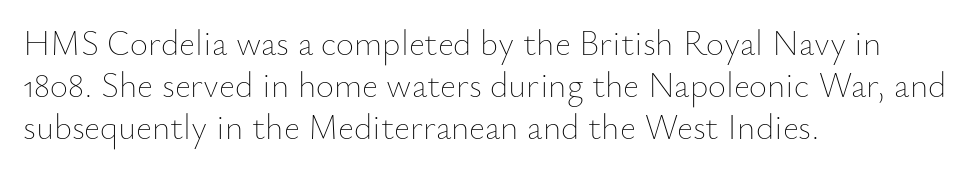
Q: Is the text bold? A: No.
Q: Is the text italic (slanted)? A: No, it is upright.
Q: Is the text underlined? A: No.
Q: How is the paragraph aligned? A: Left-aligned.
Q: Is the spacing between letters normal or unusually wide? A: Normal.
Q: Width (condensed, normal, or wide)? A: Normal.
Q: Stroke contrast? A: Low.
Q: x-height? A: Small.
Q: Monospaced? A: No.
